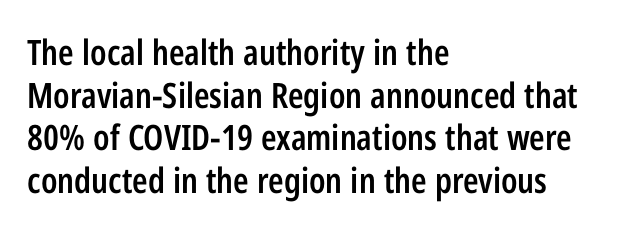
The image shows 35 px semibold, condensed sans-serif type, upright; set left-aligned, line spacing 1.22x, normal letter spacing, not underlined; low stroke contrast and a medium x-height.
